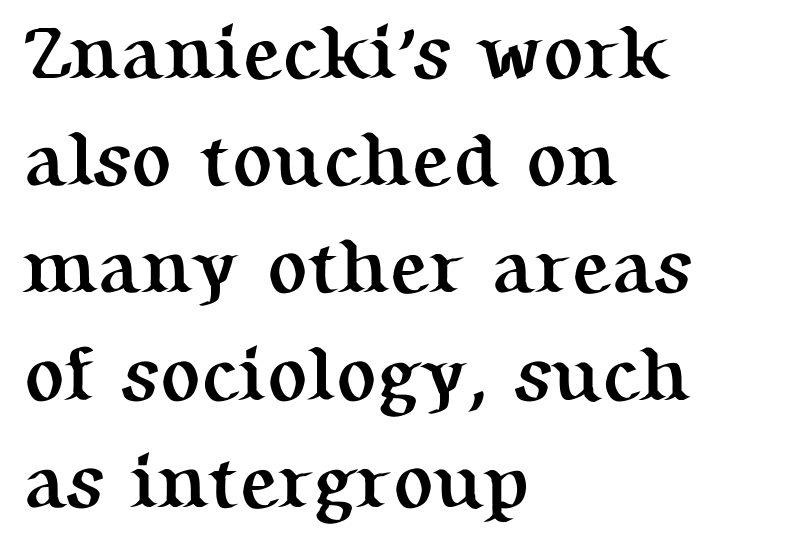
{"serif": "yes", "italic": "no", "bold": "yes", "weight": "semibold", "width": "normal", "stroke_contrast": "medium", "x_height": "medium", "monospaced": "no", "underline": "no", "align": "left", "line_spacing": "normal", "line_spacing_ratio": 1.43, "letter_spacing": "normal", "letter_spacing_em": 0.0, "glyph_px": 75}
